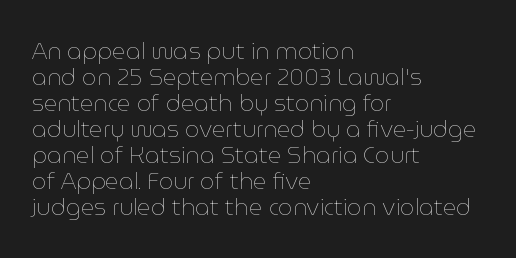
Q: Is the text bold? A: No.
Q: Is the text italic (slanted)? A: No, it is upright.
Q: Is the text underlined? A: No.
Q: How is the paragraph aligned? A: Left-aligned.
Q: Is the spacing between letters normal or unusually wide? A: Normal.
Q: Is the spacing between lines tight, normal or loose? A: Tight.
